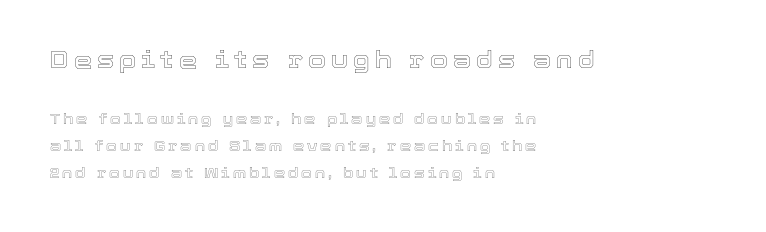
Q: Is the text italic (slanted)? A: No, it is upright.
Q: Is the text underlined? A: No.
Q: How is the paragraph aligned? A: Left-aligned.
Q: Is the spacing between letters normal or unusually wide? A: Unusually wide.
Q: Is the spacing between lines tight, normal or loose? A: Loose.
Q: Which block of text is set in a larger size, the first (top) or the second (bottom)? A: The first (top) one.
